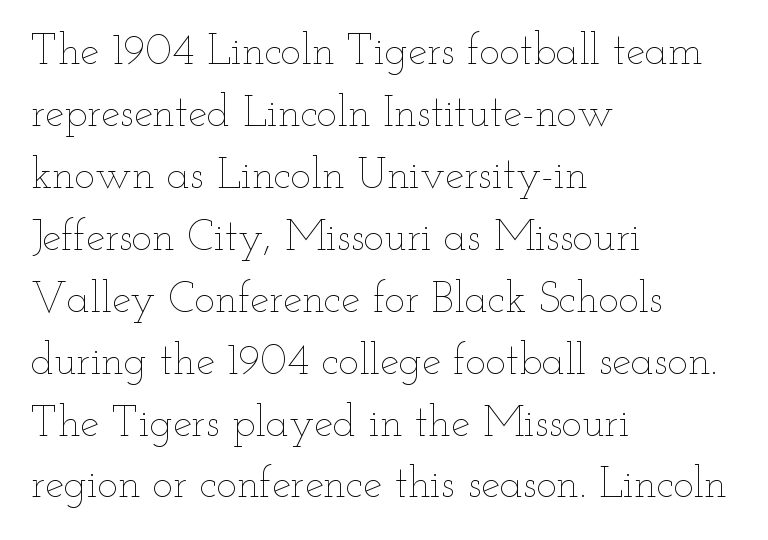
{"italic": "no", "bold": "no", "weight": "thin", "width": "wide", "stroke_contrast": "low", "x_height": "small", "monospaced": "no", "underline": "no", "align": "left", "line_spacing": "normal", "line_spacing_ratio": 1.44, "letter_spacing": "normal", "letter_spacing_em": 0.0, "glyph_px": 43}
